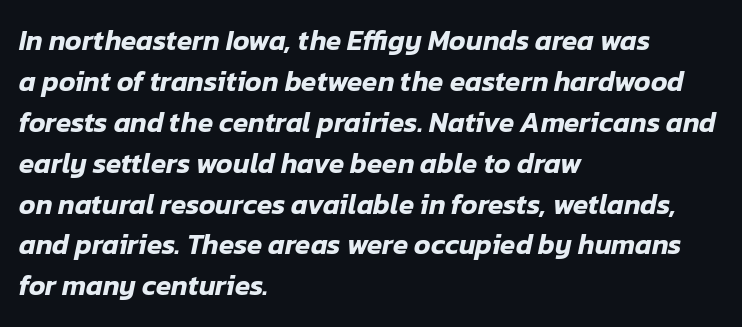
{"italic": "yes", "lean": "right", "slant_degrees": 12, "width": "normal", "stroke_contrast": "low", "x_height": "medium", "monospaced": "no", "underline": "no", "align": "left", "line_spacing": "normal", "line_spacing_ratio": 1.46, "letter_spacing": "normal", "letter_spacing_em": 0.0, "glyph_px": 28}
